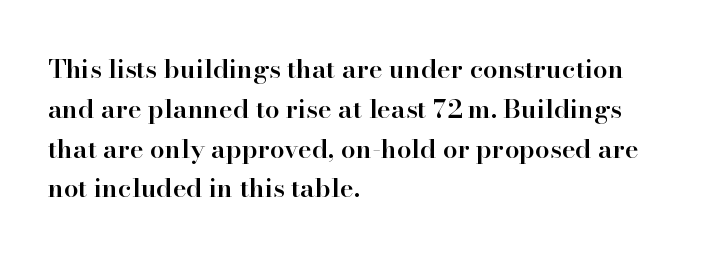
The image shows 26 px text type, upright; set left-aligned, normal line spacing (1.53x), normal letter spacing, not underlined.
